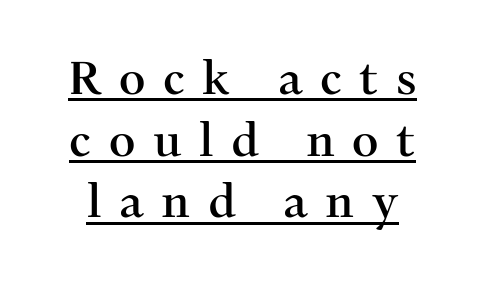
Honestly, the row spacing looks completely unremarkable. The text was rendered using a seriffed face with decorative stroke endings. Someone cranked the tracking dial way up on this one. This sample has the flowing, uneven cadence of proportional lettering. Ordinary non-slanted type is in use. Looks like someone drew a line under every word here.
